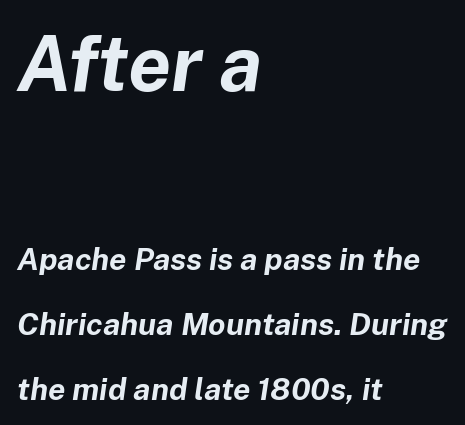
The image shows 77 px bold type, italic (leaning right); set left-aligned, loose line spacing (2.1x), normal letter spacing, not underlined; the first (top) block is 2.48x larger; low stroke contrast and a medium x-height.
